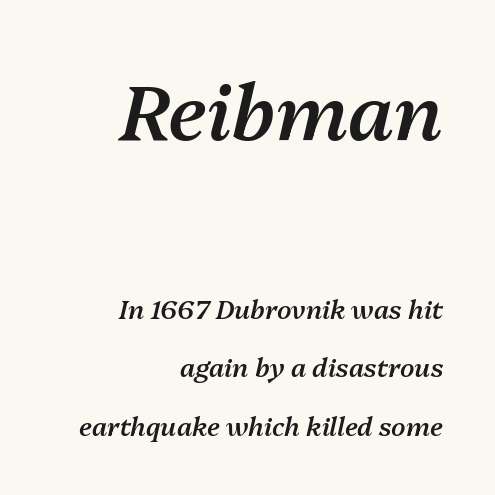
The image shows 78 px semibold type, italic (leaning right); set right-aligned, loose line spacing (2.24x), normal letter spacing, not underlined; the first (top) block is 3.0x larger; medium stroke contrast and a medium x-height.
